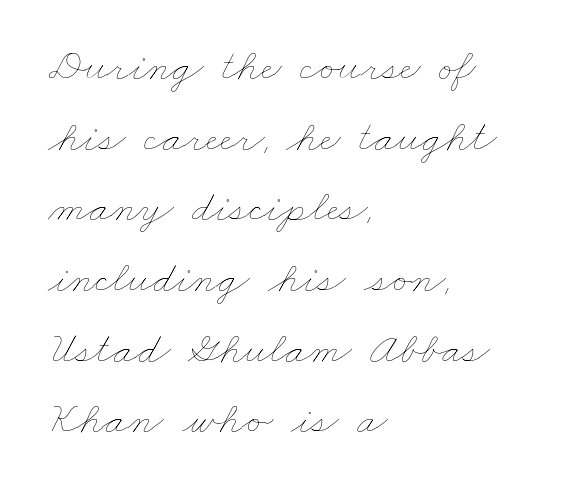
Q: Is the text bold? A: No.
Q: Is the text underlined? A: No.
Q: How is the paragraph aligned? A: Left-aligned.
Q: Is the spacing between letters normal or unusually wide? A: Normal.
Q: Is the spacing between lines tight, normal or loose? A: Normal.
Q: Width (condensed, normal, or wide)? A: Wide.
Q: Stroke contrast? A: Low.
Q: x-height? A: Small.
Q: Monospaced? A: No.
